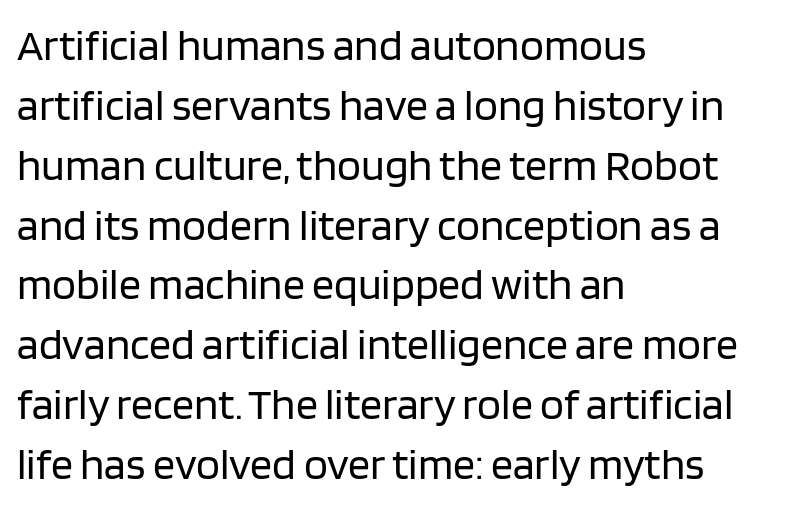
The image shows 44 px regular-weight sans-serif type, upright; set left-aligned, normal line spacing (1.36x), normal letter spacing, not underlined; low stroke contrast and a large x-height.
